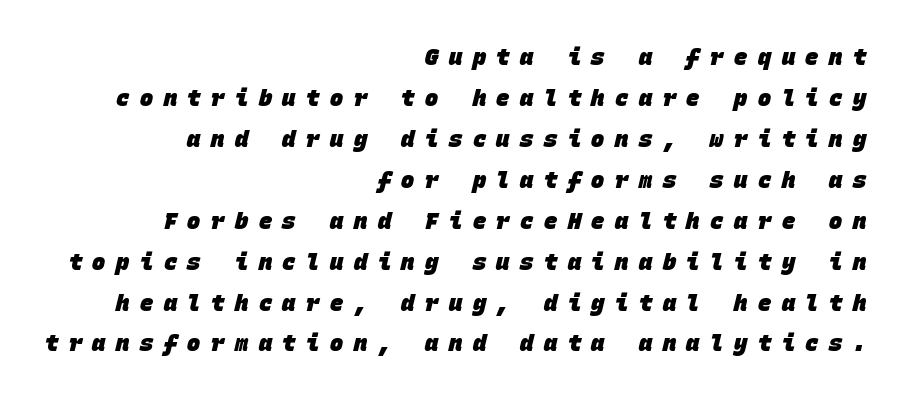
If you drew a ruler down the right edge, every line would touch it. The passage shown has open, widely tracked lettering throughout. The zone under the glyphs is completely vacant. The letters are bold, with thick, heavy strokes.
